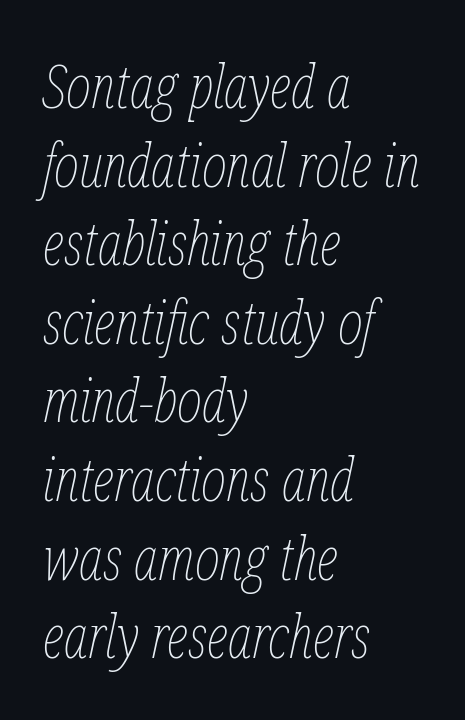
Check under the words: just untouched page. The passage shown is typed in a proportional face where columns would drift. The strokes carry an ordinary text weight at most. Reading down the block, your eye returns to a fixed left position each line. How are the letters spaced? Ordinarily, with no added tracking. Vertically, the passage feels balanced, rows spaced as you'd expect.
